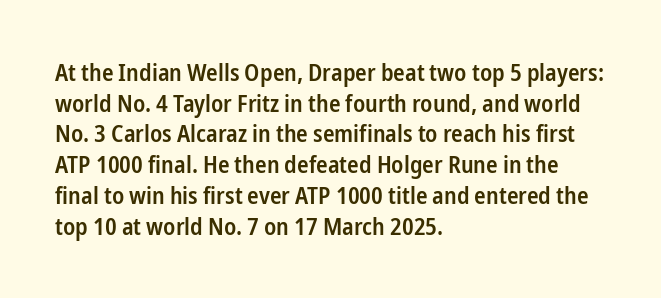
Q: Is the text bold? A: Semi-bold.
Q: Is the text italic (slanted)? A: No, it is upright.
Q: Is the text underlined? A: No.
Q: How is the paragraph aligned? A: Left-aligned.
Q: Is the spacing between letters normal or unusually wide? A: Normal.
Q: Is the spacing between lines tight, normal or loose? A: Normal.
